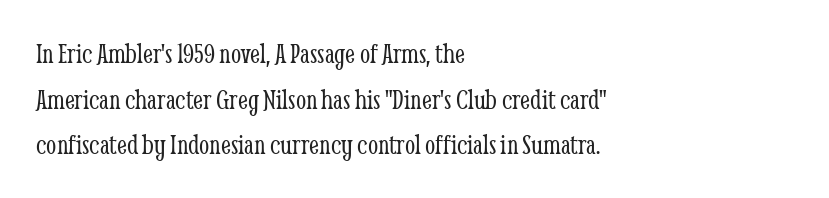
The axis of the letterforms is exactly vertical. Think of a printed novel: that variable character pitch is what you see here. The designer left line spacing at the default. Look at the tracking — it's just the regular setting, nothing added.
